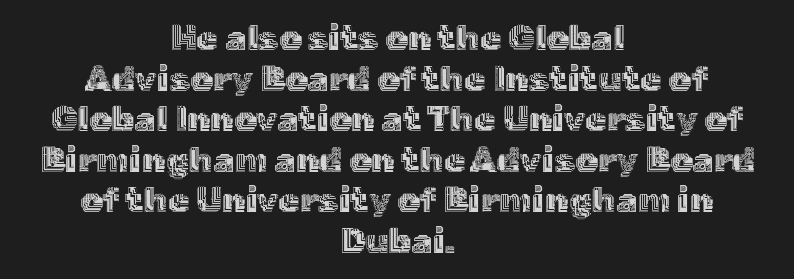
{"italic": "no", "width": "normal", "x_height": "medium", "monospaced": "no", "underline": "no", "align": "center", "line_spacing_ratio": 1.16, "letter_spacing": "normal", "letter_spacing_em": 0.0, "glyph_px": 35}
